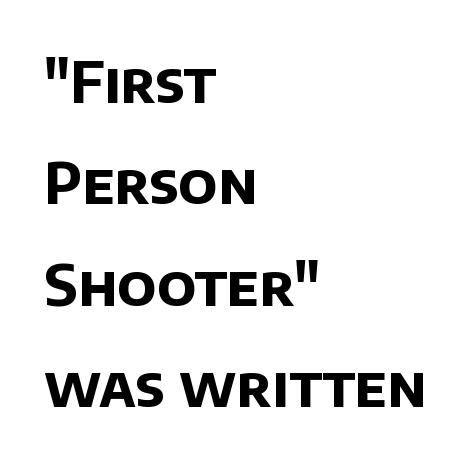
Q: Is the text bold? A: Yes.
Q: Is the typeface a serif or a sans-serif typeface? A: Sans-serif.
Q: Is the text underlined? A: No.
Q: How is the paragraph aligned? A: Left-aligned.
Q: Is the spacing between letters normal or unusually wide? A: Normal.
Q: Width (condensed, normal, or wide)? A: Normal.
Q: Stroke contrast? A: Low.
Q: x-height? A: Large.
Q: Monospaced? A: No.
